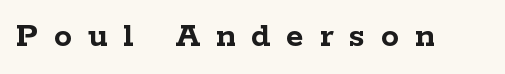
Q: Is the text bold? A: Yes.
Q: Is the text italic (slanted)? A: No, it is upright.
Q: Is the typeface a serif or a sans-serif typeface? A: Serif.
Q: Is the text underlined? A: No.
Q: Is the spacing between letters normal or unusually wide? A: Unusually wide.
Q: Width (condensed, normal, or wide)? A: Wide.
Q: Stroke contrast? A: Low.
Q: x-height? A: Medium.
Q: Monospaced? A: No.
